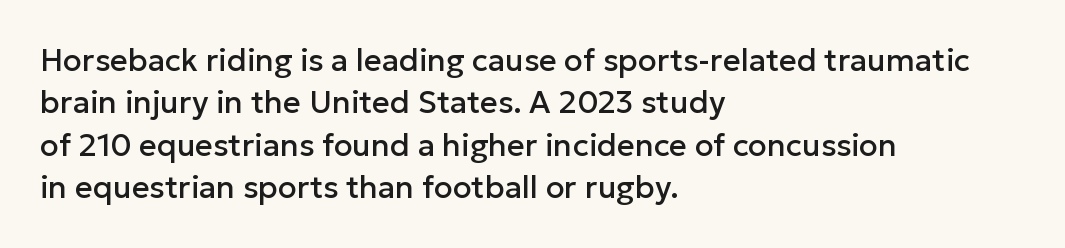
{"serif": "no", "italic": "no", "width": "normal", "stroke_contrast": "low", "x_height": "medium", "monospaced": "no", "underline": "no", "align": "left", "line_spacing": "normal", "line_spacing_ratio": 1.37, "letter_spacing": "normal", "letter_spacing_em": 0.0, "glyph_px": 31}
